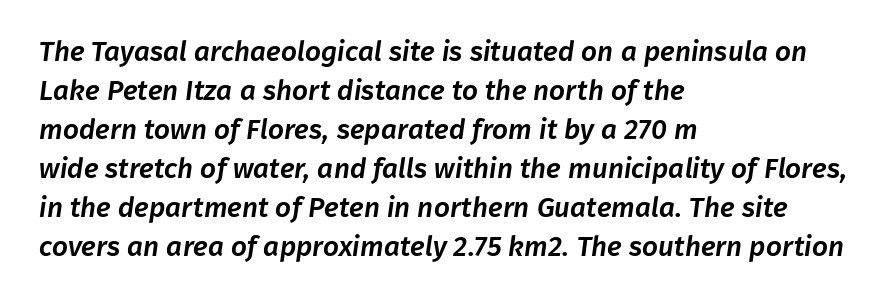
{"serif": "no", "width": "normal", "stroke_contrast": "low", "x_height": "medium", "monospaced": "no", "underline": "no", "align": "left", "line_spacing": "normal", "line_spacing_ratio": 1.39, "letter_spacing": "normal", "letter_spacing_em": 0.0, "glyph_px": 28}
